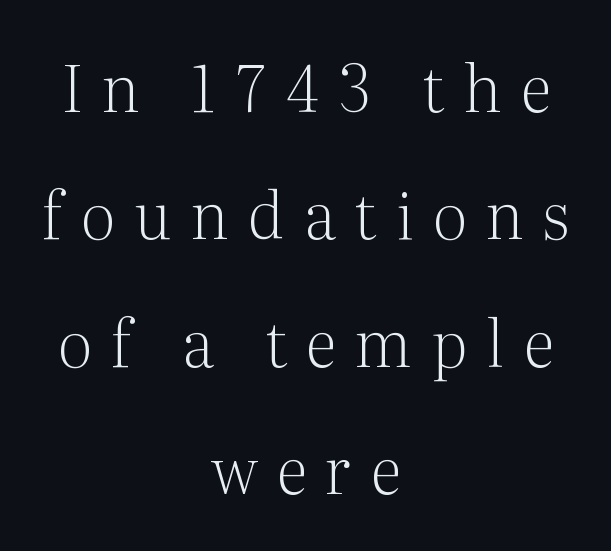
The font family rendered here belongs to the serif group. The leading is generous, giving the passage an open texture. The passage shown is typed in a proportional face where columns would drift. The font's upright variant was chosen for this text.
